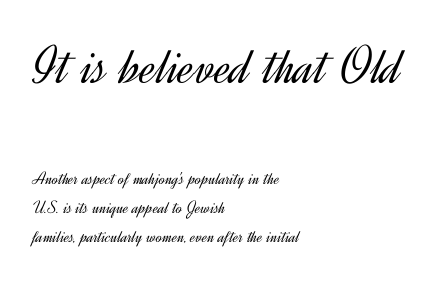
The image shows 55 px light sans-serif type; set left-aligned, normal line spacing (1.63x), normal letter spacing, not underlined; the first (top) block is 3.06x larger; a small x-height.
